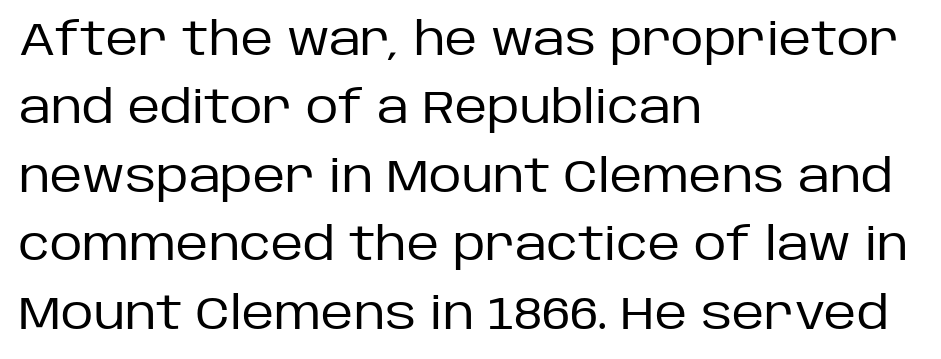
{"serif": "no", "italic": "no", "bold": "no", "weight": "regular", "width": "normal", "stroke_contrast": "low", "x_height": "large", "monospaced": "no", "underline": "no", "align": "left", "line_spacing": "normal", "line_spacing_ratio": 1.52, "letter_spacing": "normal", "letter_spacing_em": 0.0, "glyph_px": 45}
